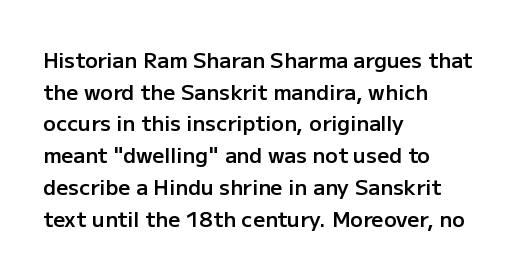
{"italic": "no", "bold": "semi", "underline": "no", "align": "left", "line_spacing": "normal", "line_spacing_ratio": 1.51, "letter_spacing": "normal", "letter_spacing_em": 0.0, "glyph_px": 21}
